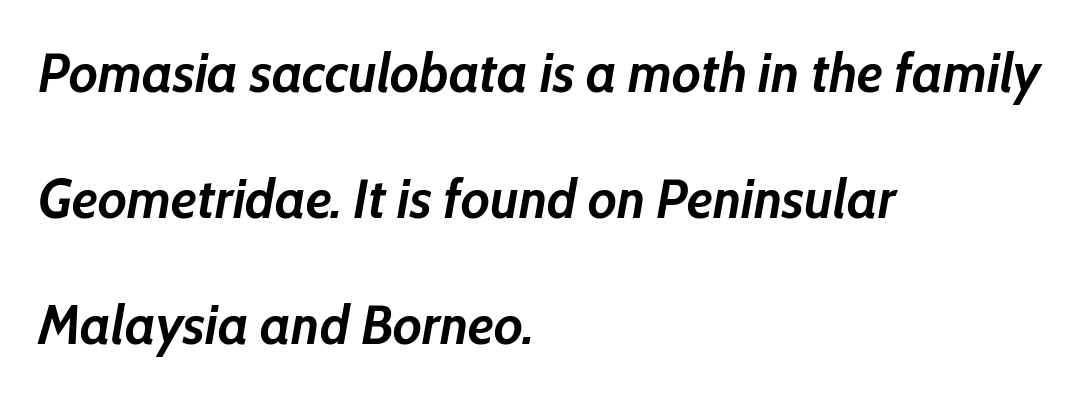
The image shows 55 px semibold type, italic (leaning right); set left-aligned, loose line spacing (2.29x), normal letter spacing, not underlined; low stroke contrast and a medium x-height.
